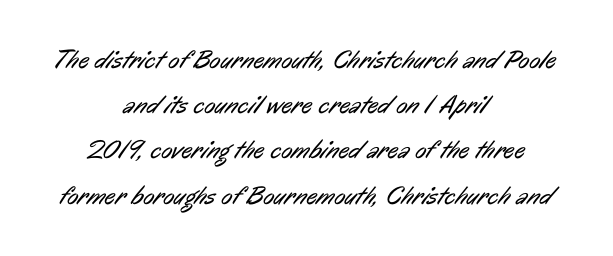
{"bold": "no", "underline": "no", "align": "center", "line_spacing_ratio": 1.74, "letter_spacing": "normal", "letter_spacing_em": 0.0, "glyph_px": 26}
